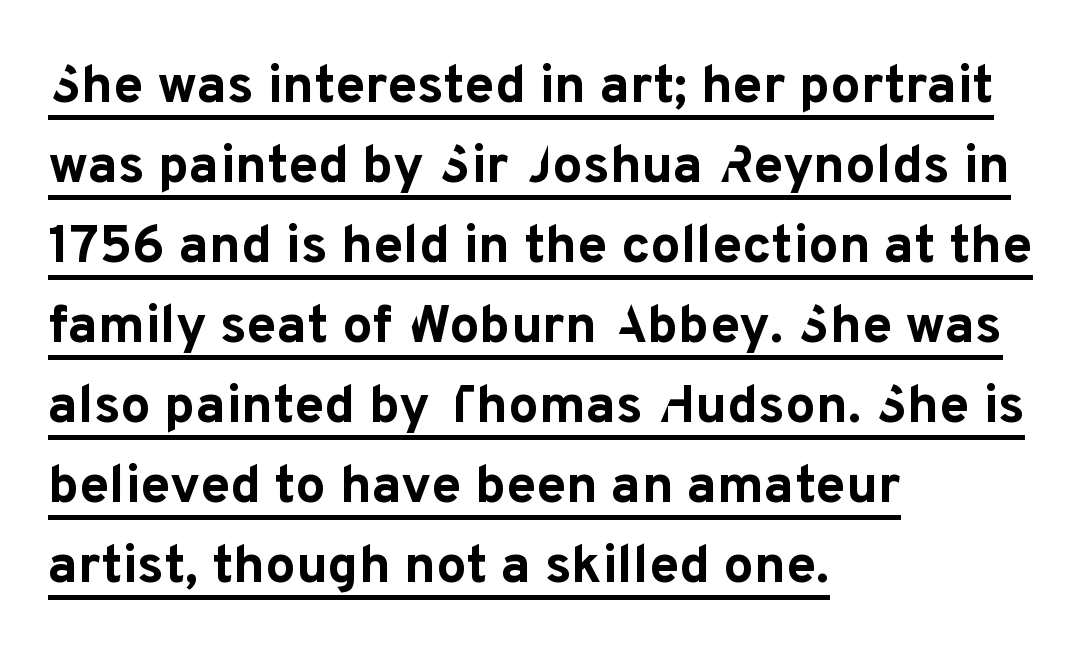
Character widths vary here, with narrow letters taking less room than wide ones. The letters stand upright; this is a roman face. Students, this is bold: see how much ink each stroke carries. Vertical spacing — default.
